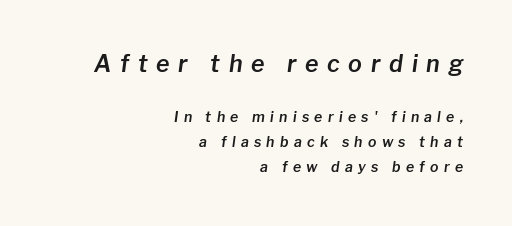
The font's italic variant was chosen for this text. Is the lower block the larger one? No — the upper block carries the bigger type. Each line ends at the same right margin while the left side varies. Someone cranked the tracking dial way up on this one. The space directly below the letters is spotless.
